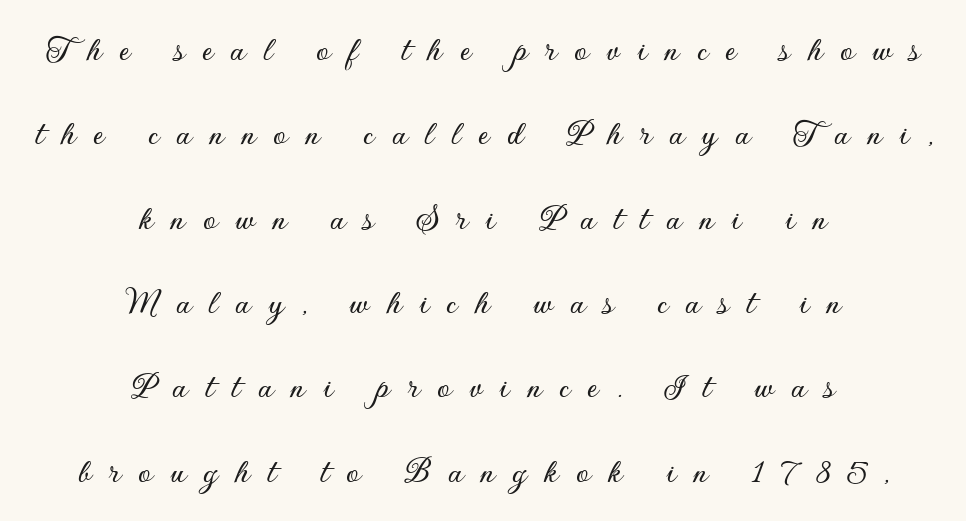
A typesetter would call this heavily tracked-out type. The rendering shows plain stroke endings on the letterforms — a sans-serif design. Beneath every word, the page is bare.
